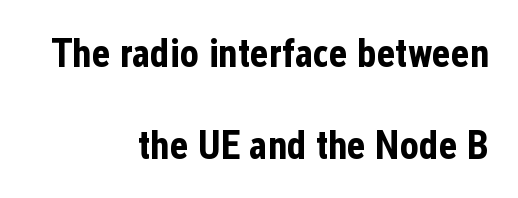
{"serif": "no", "italic": "no", "bold": "yes", "weight": "bold", "width": "condensed", "stroke_contrast": "low", "x_height": "medium", "monospaced": "no", "underline": "no", "align": "right", "line_spacing": "loose", "line_spacing_ratio": 2.29, "letter_spacing": "normal", "letter_spacing_em": 0.0, "glyph_px": 40}
